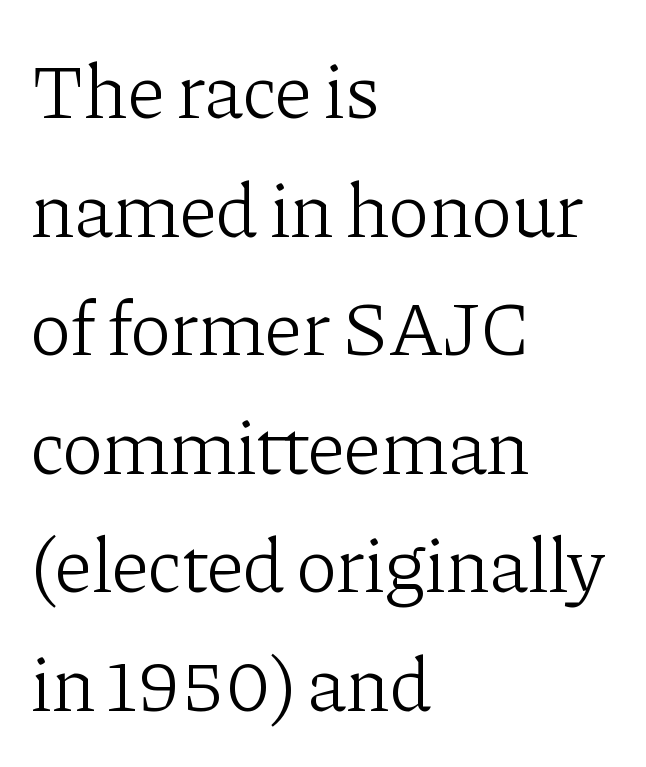
The strokes are not fattened; the text isn't bold. Each letter keeps its own natural width here, so spacing adapts to shape. Is there much room between lines? A standard amount, neither cramped nor airy. Casual observation: everything's shoved over to the left. Posture: vertical.
